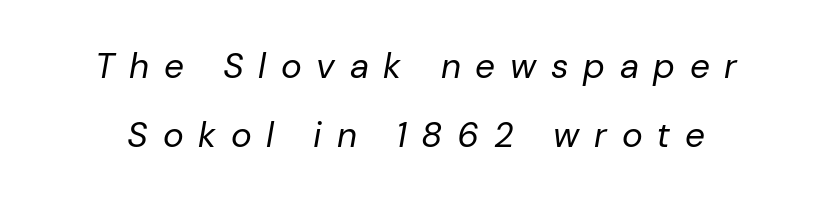
The lettering tilts uniformly, giving the passage an italic look. Heaviness? Minimal to ordinary, like unemphasized prose. Honestly, the rows look like they've been pulled way apart. This sample has the flowing, uneven cadence of proportional lettering.
